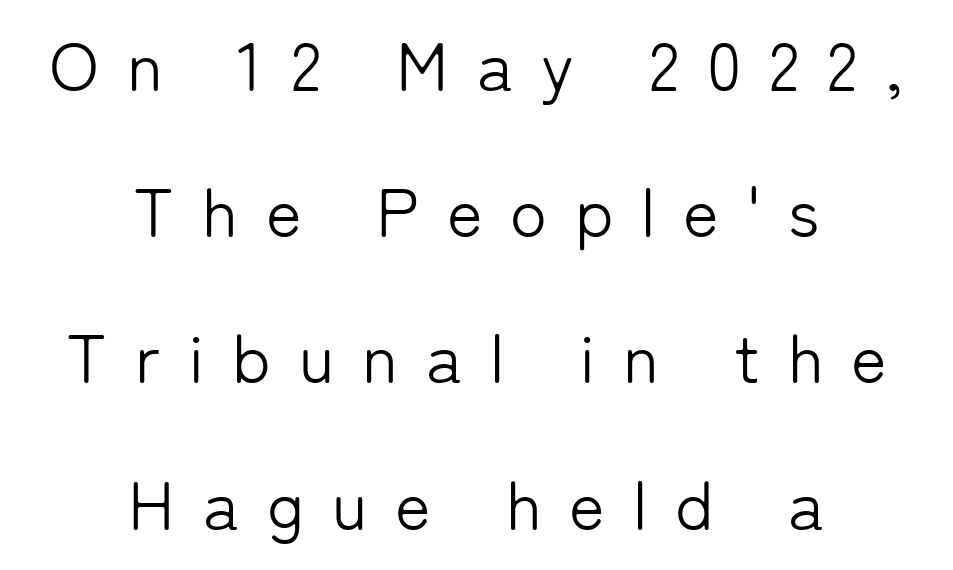
{"serif": "no", "italic": "no", "bold": "no", "weight": "light", "width": "normal", "stroke_contrast": "low", "x_height": "medium", "monospaced": "no", "underline": "no", "align": "center", "line_spacing": "loose", "line_spacing_ratio": 2.15, "letter_spacing": "wide", "letter_spacing_em": 0.41, "glyph_px": 68}
